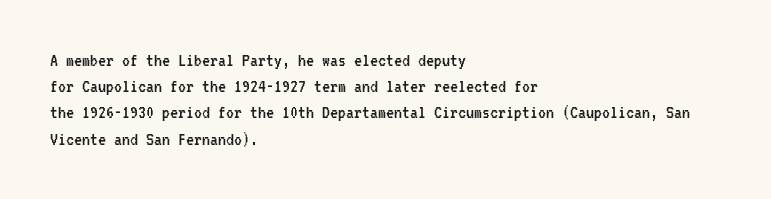
{"italic": "no", "bold": "no", "underline": "no", "align": "left", "line_spacing": "normal", "line_spacing_ratio": 1.31, "letter_spacing": "normal", "letter_spacing_em": 0.0, "glyph_px": 20}
